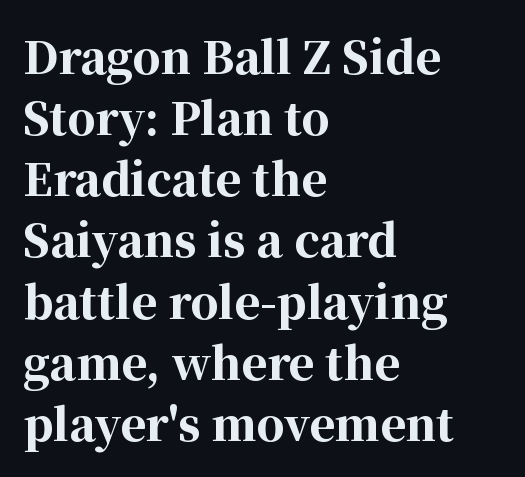
The image shows 44 px bold serif type, upright; set left-aligned, normal line spacing (1.39x), normal letter spacing, not underlined; high stroke contrast and a medium x-height.
